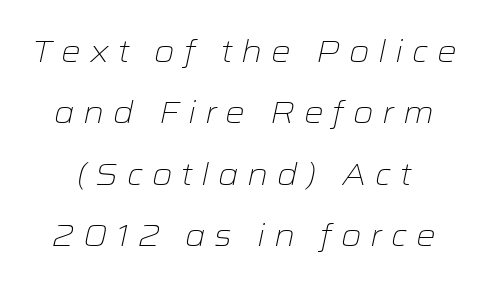
Q: Is the text bold? A: No.
Q: Is the text italic (slanted)? A: Yes, it leans right by about 12 degrees.
Q: Is the text underlined? A: No.
Q: Is the spacing between letters normal or unusually wide? A: Unusually wide.
Q: Is the spacing between lines tight, normal or loose? A: Loose.
Q: Width (condensed, normal, or wide)? A: Wide.
Q: Stroke contrast? A: Low.
Q: x-height? A: Medium.
Q: Monospaced? A: No.
